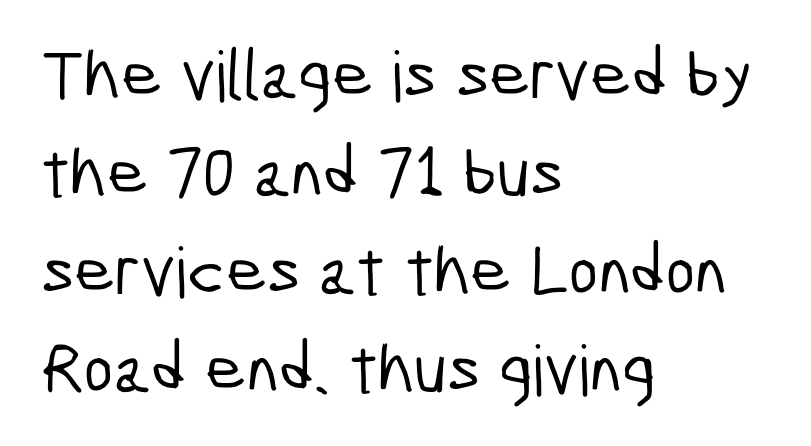
Any mark beneath the type? The region is blank. The text was rendered using a sans face with plain stroke endings. The tracking reads as untouched default to a designer's eye. Spacing verdict: proportional, widths tailored to each character. Notice how the passage keeps a crisp vertical edge on the left only. Students, observe: this is what conventionally led text looks like.
